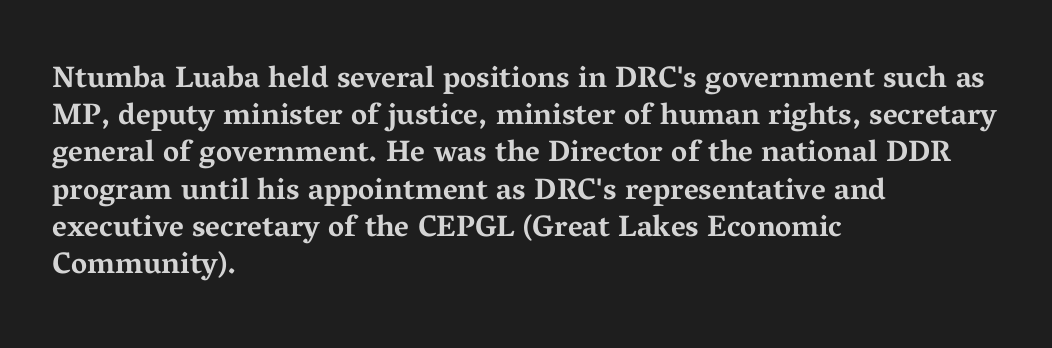
Q: Is the text bold? A: Yes.
Q: Is the text italic (slanted)? A: No, it is upright.
Q: Is the typeface a serif or a sans-serif typeface? A: Serif.
Q: Is the text underlined? A: No.
Q: How is the paragraph aligned? A: Left-aligned.
Q: Is the spacing between letters normal or unusually wide? A: Normal.
Q: Width (condensed, normal, or wide)? A: Wide.
Q: Stroke contrast? A: Medium.
Q: x-height? A: Medium.
Q: Monospaced? A: No.
